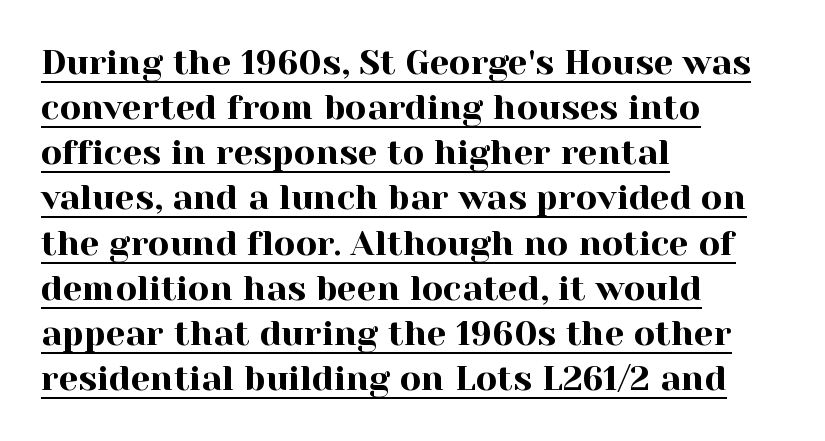
You could call the tracking neutral — neither tight nor loose. A typesetter would call this proportional, since set widths differ per character. The string is rendered with underlining switched on. Every stem runs plumb, perpendicular to the baseline. A normal amount of white space separates one row of letters from the next. Notice how the passage keeps a crisp vertical edge on the left only.
